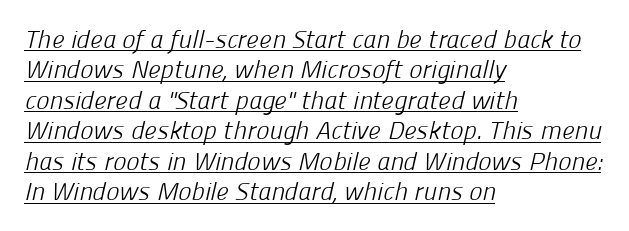
The paragraph has a hard left edge and a soft right edge. Heft: none added — not bold. Observe the ordinary spacing: letters are neighbours, not strangers. This is underlined copy, the kind a proofreader might mark for attention.
